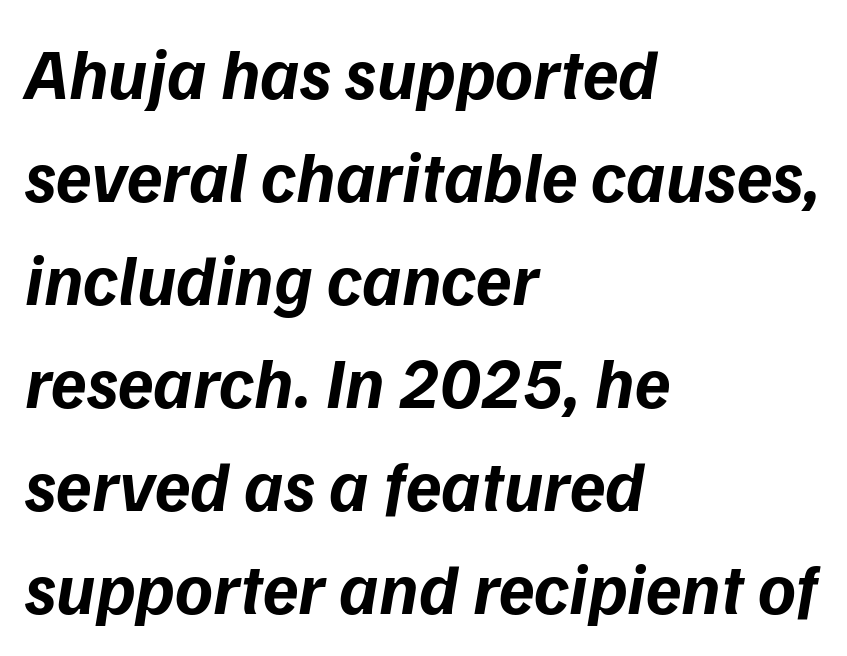
The image shows 72 px bold type, italic (leaning right); set left-aligned, normal line spacing (1.43x), normal letter spacing, not underlined; low stroke contrast and a medium x-height.
